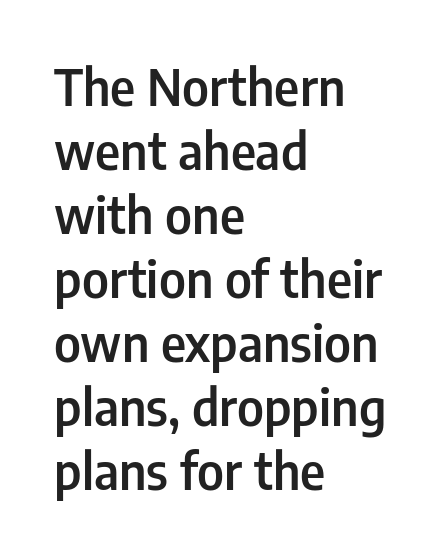
Unlike italic type, these characters show no tilt at all. A sans-serif font was chosen for this passage. Character widths vary here, with narrow letters taking less room than wide ones. The letters sit at their default tracking, neither squeezed nor spread. A classic flush-left, rag-right setting is used for this passage.
